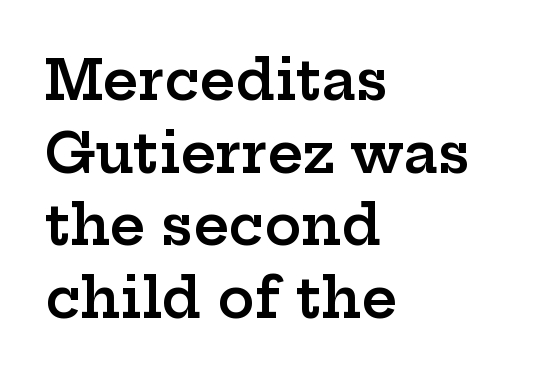
Q: Is the text bold? A: Semi-bold.
Q: Is the text italic (slanted)? A: No, it is upright.
Q: Is the typeface a serif or a sans-serif typeface? A: Serif.
Q: Is the text underlined? A: No.
Q: How is the paragraph aligned? A: Left-aligned.
Q: Is the spacing between letters normal or unusually wide? A: Normal.
Q: Is the spacing between lines tight, normal or loose? A: Normal.
Q: Width (condensed, normal, or wide)? A: Wide.
Q: Stroke contrast? A: Low.
Q: x-height? A: Medium.
Q: Monospaced? A: No.
